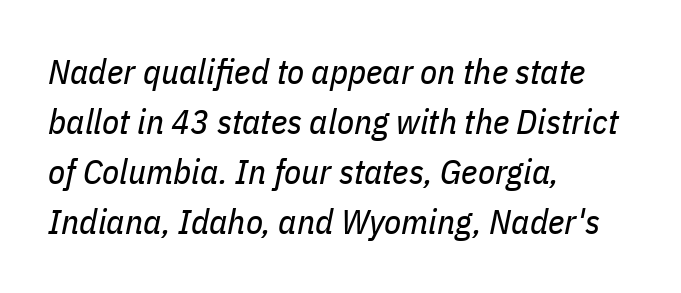
Q: Is the text bold? A: No.
Q: Is the text italic (slanted)? A: Yes, it leans right by about 11 degrees.
Q: Is the text underlined? A: No.
Q: How is the paragraph aligned? A: Left-aligned.
Q: Is the spacing between letters normal or unusually wide? A: Normal.
Q: Is the spacing between lines tight, normal or loose? A: Normal.
Q: Width (condensed, normal, or wide)? A: Condensed.
Q: Stroke contrast? A: Low.
Q: x-height? A: Medium.
Q: Monospaced? A: No.
